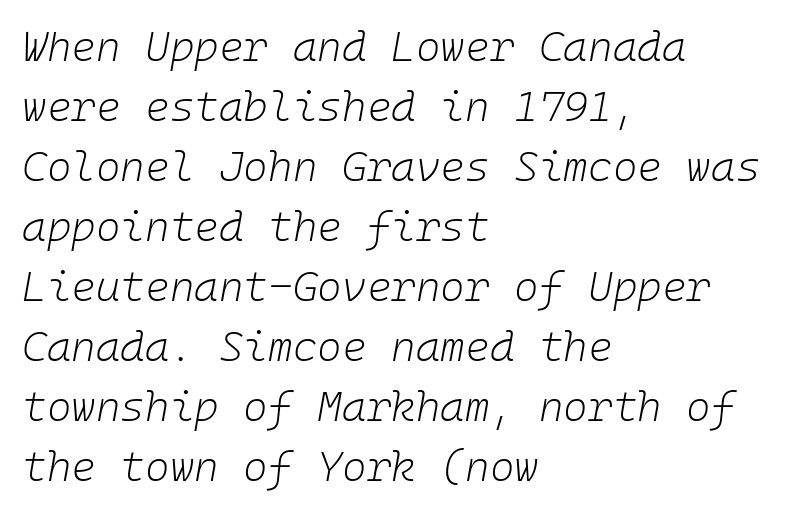
Q: Is the text bold? A: No.
Q: Is the text italic (slanted)? A: Yes, it leans right by about 10 degrees.
Q: Is the text underlined? A: No.
Q: How is the paragraph aligned? A: Left-aligned.
Q: Is the spacing between letters normal or unusually wide? A: Normal.
Q: Is the spacing between lines tight, normal or loose? A: Normal.
Q: Width (condensed, normal, or wide)? A: Normal.
Q: Stroke contrast? A: Low.
Q: x-height? A: Medium.
Q: Monospaced? A: Yes.
